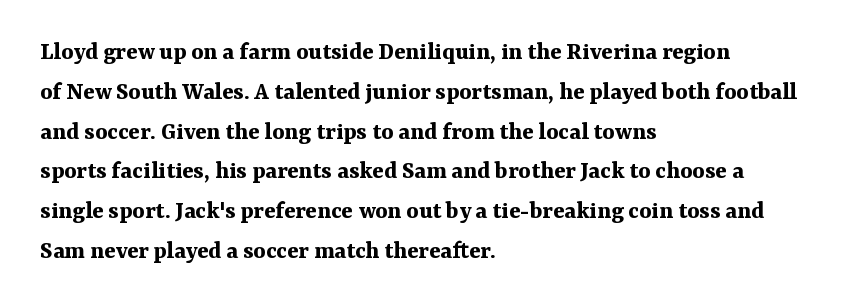
The image shows 26 px bold type, upright; set left-aligned, normal line spacing (1.53x), normal letter spacing, not underlined.
